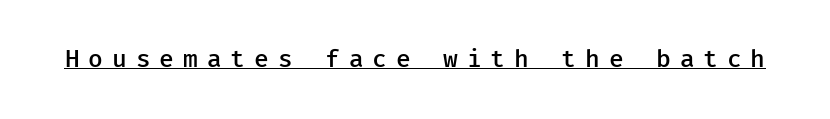
The image shows 24 px text type, upright; set unusually wide letter spacing (+0.37 em), underlined.
